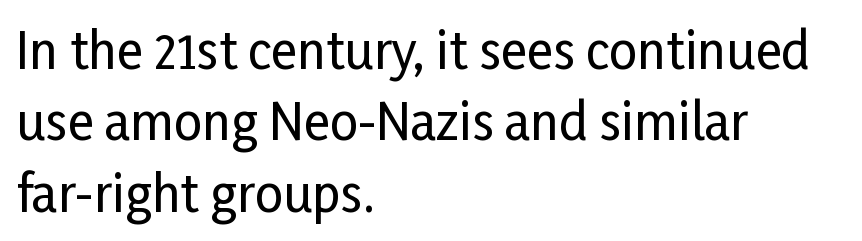
The type is set solid horizontally, with unmodified tracking. Stroke terminals: plain, sans-serif. The letters stand upright; this is a roman face. The lines are quadded left. Note the varied advance widths — an 'i' is clearly narrower than an 'm'.
